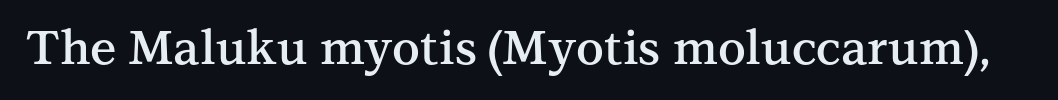
Q: Is the text bold? A: Semi-bold.
Q: Is the text italic (slanted)? A: No, it is upright.
Q: Is the typeface a serif or a sans-serif typeface? A: Serif.
Q: Is the text underlined? A: No.
Q: Is the spacing between letters normal or unusually wide? A: Normal.
Q: Width (condensed, normal, or wide)? A: Normal.
Q: Stroke contrast? A: Medium.
Q: x-height? A: Medium.
Q: Monospaced? A: No.
